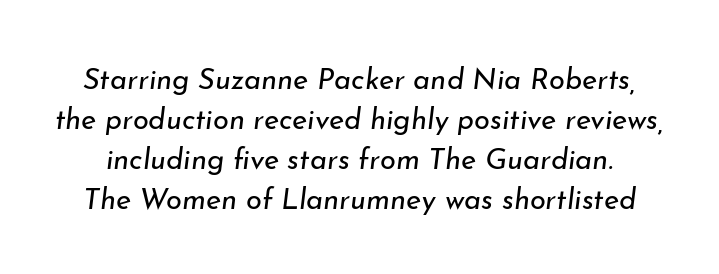
Honestly, there is no underline to notice here at all. This sample keeps an unexceptional amount of space between lines. Unbolded letterforms with no extra heft. Spacing between characters is what you'd get straight out of the box. It's the slanting kind of type.
